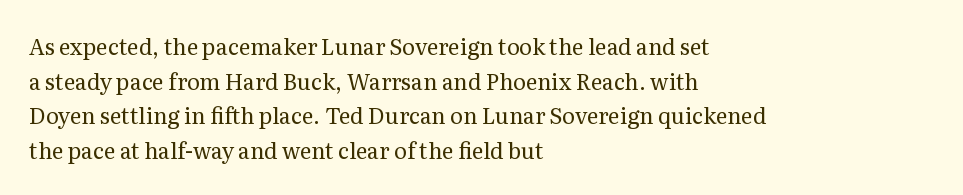
Which margin do the lines hug? The left one — the right edge is uneven. This is roman type, the default non-slanted kind. Summary of vertical rhythm: regular, with standard interline spacing. These glyphs show unthickened strokes, regular width or finer. The rendering keeps characters at their native spacing. The gap between lines stays unmarked.
